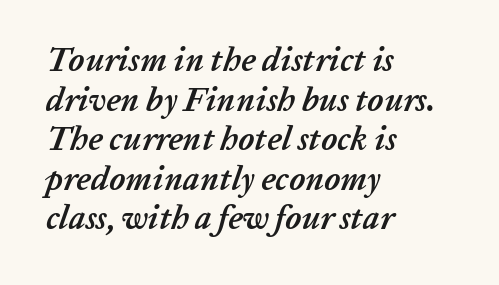
Q: Is the text bold? A: Yes.
Q: Is the text italic (slanted)? A: Yes, it leans right by about 20 degrees.
Q: Is the text underlined? A: No.
Q: How is the paragraph aligned? A: Left-aligned.
Q: Is the spacing between letters normal or unusually wide? A: Normal.
Q: Width (condensed, normal, or wide)? A: Normal.
Q: Stroke contrast? A: Low.
Q: x-height? A: Medium.
Q: Monospaced? A: No.
